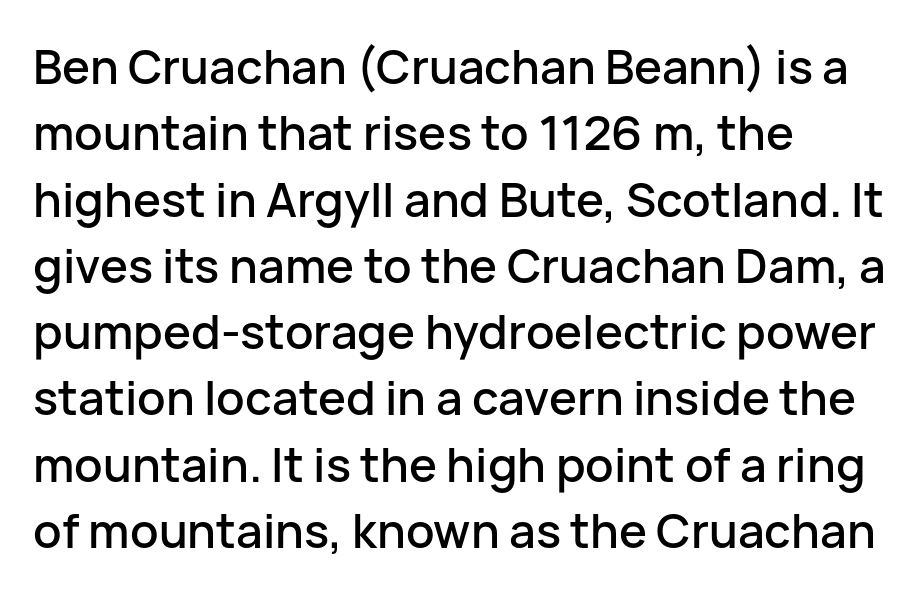
The image shows 47 px sans-serif type, upright; set left-aligned, normal line spacing (1.41x), normal letter spacing, not underlined; low stroke contrast and a medium x-height.
